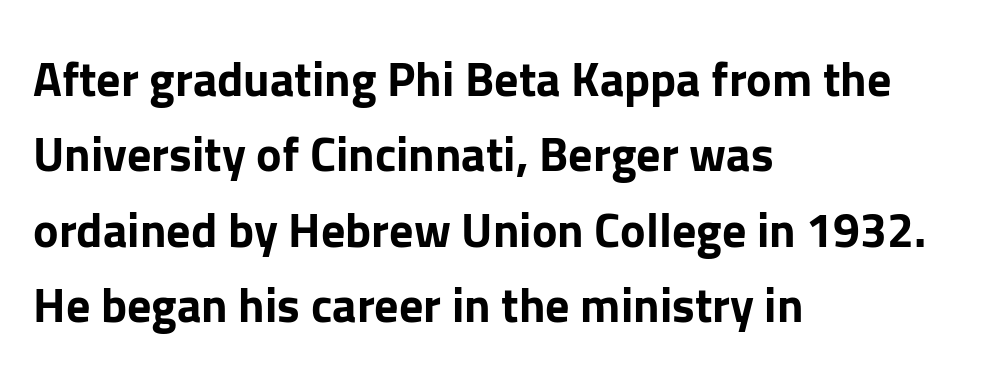
{"serif": "no", "italic": "no", "bold": "yes", "weight": "bold", "width": "normal", "stroke_contrast": "low", "x_height": "medium", "monospaced": "no", "underline": "no", "align": "left", "line_spacing": "normal", "line_spacing_ratio": 1.57, "letter_spacing": "normal", "letter_spacing_em": 0.0, "glyph_px": 48}
